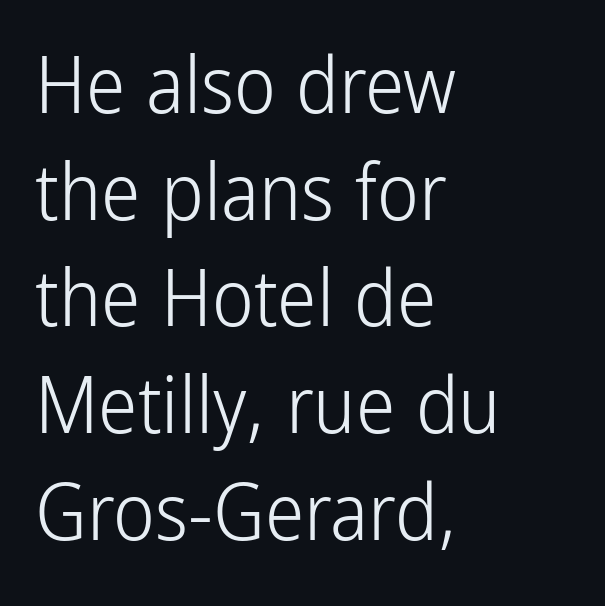
The image shows 79 px light, condensed sans-serif type, upright; set left-aligned, normal line spacing (1.35x), normal letter spacing, not underlined; low stroke contrast and a medium x-height.
